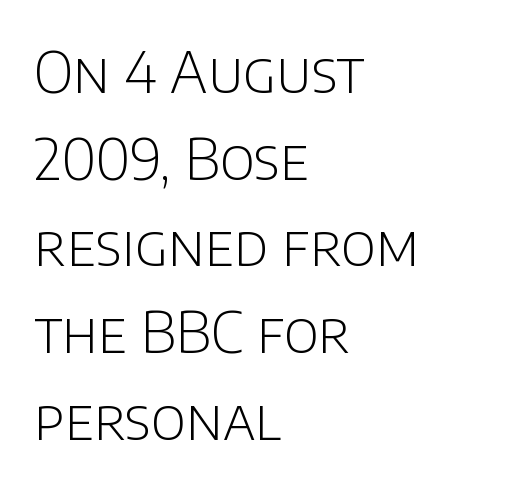
The image shows 57 px light sans-serif type, upright; set left-aligned, normal line spacing (1.52x), normal letter spacing, not underlined; low stroke contrast and a large x-height.
